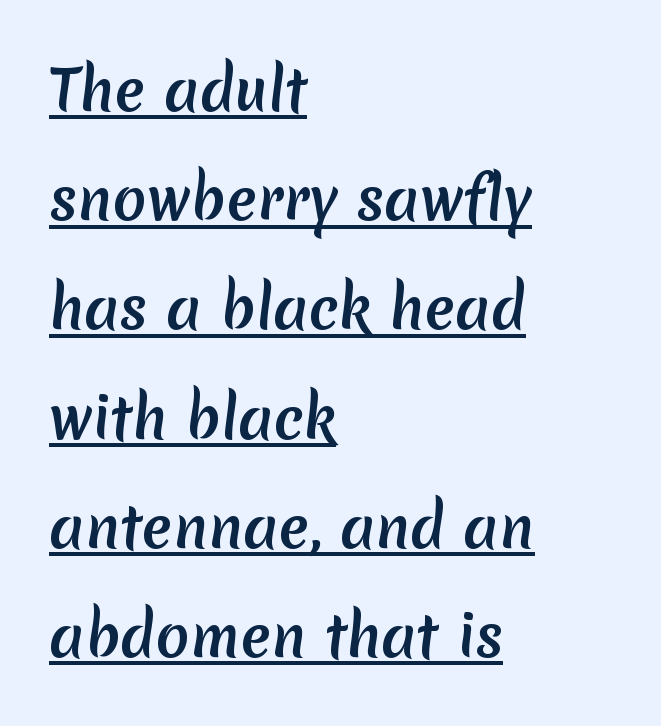
You could not count columns in this text — the font is proportionally spaced. The line texture is even and compact thanks to regular tracking. Layout note: lines flush left. The string is rendered with underlining switched on. These lines are composed in type without serifs. Widely set lines give the paragraph a tall, airy silhouette.
